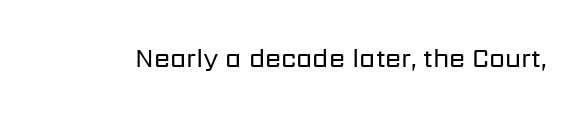
Q: Is the text bold? A: No.
Q: Is the text italic (slanted)? A: No, it is upright.
Q: Is the text underlined? A: No.
Q: Is the spacing between letters normal or unusually wide? A: Normal.
